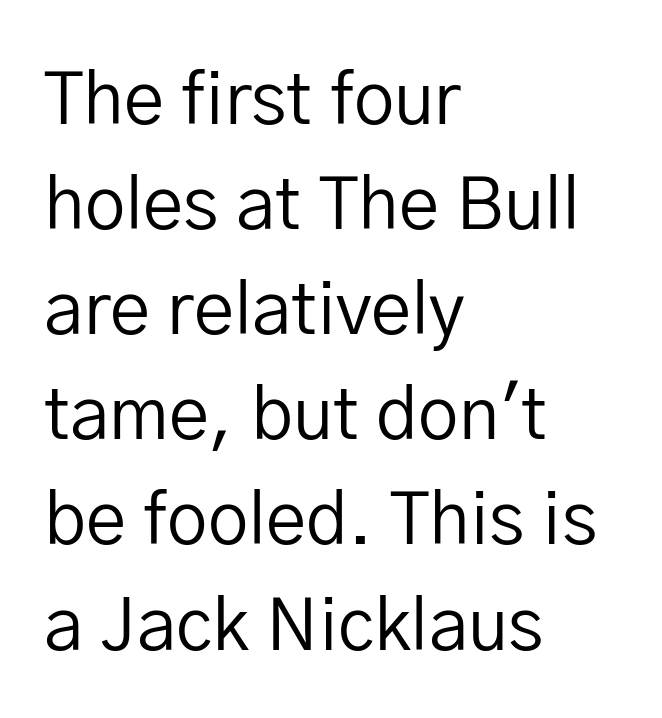
Bare-footed words on every line. Is the block centered? No — it sits flush against the left margin. In terms of leading, this rendering sits right in the middle. Check where the strokes stop: nothing finishes them off — pure sans. The passage shown is typed in a proportional face where columns would drift.
